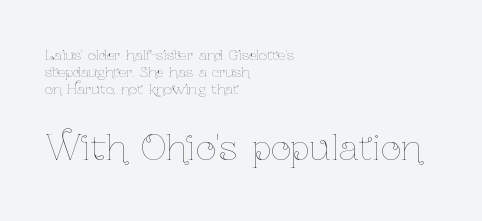
The image shows 35 px thin, condensed type, upright; set left-aligned, line spacing 1.21x, normal letter spacing, not underlined; the second (bottom) block is 2.5x larger; low stroke contrast and a medium x-height.
